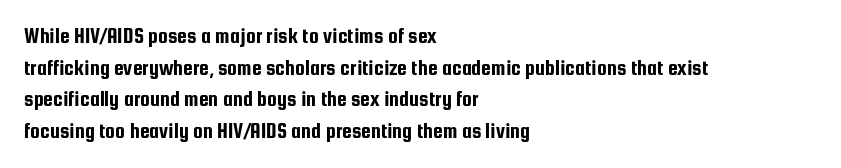
The image shows 22 px text type, upright; set left-aligned, normal line spacing (1.44x), normal letter spacing, not underlined.
